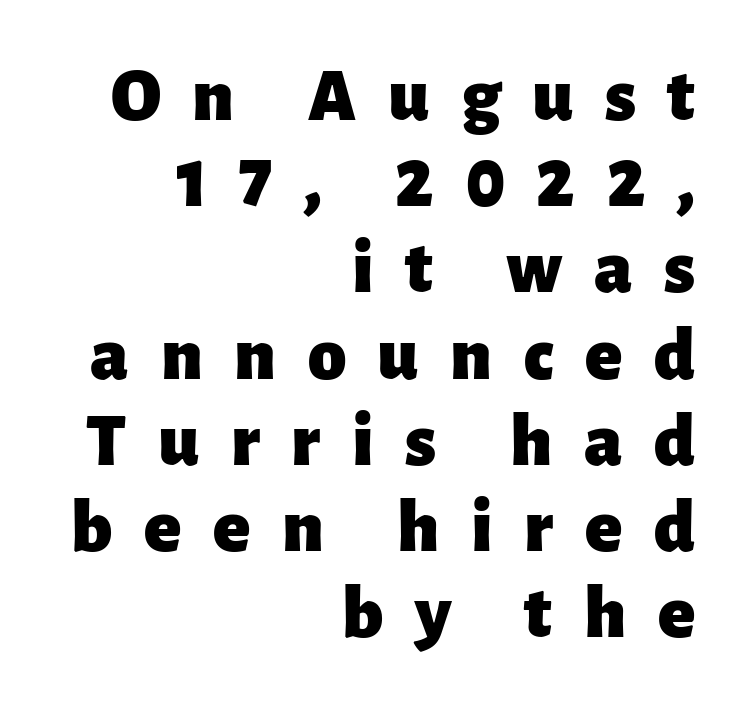
The letters are spread apart with noticeably loose tracking. Beneath every word, the page is bare. A sans-serif font was chosen for this passage. Casual observation: everything's shoved over to the right.
